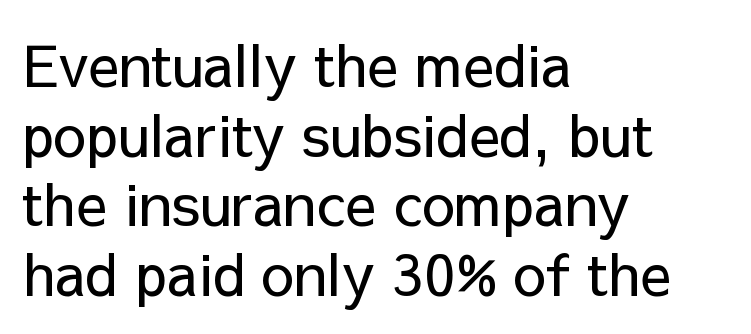
Q: Is the text bold? A: No.
Q: Is the text italic (slanted)? A: No, it is upright.
Q: Is the typeface a serif or a sans-serif typeface? A: Sans-serif.
Q: Is the text underlined? A: No.
Q: How is the paragraph aligned? A: Left-aligned.
Q: Is the spacing between letters normal or unusually wide? A: Normal.
Q: Width (condensed, normal, or wide)? A: Normal.
Q: Stroke contrast? A: Low.
Q: x-height? A: Medium.
Q: Monospaced? A: No.
